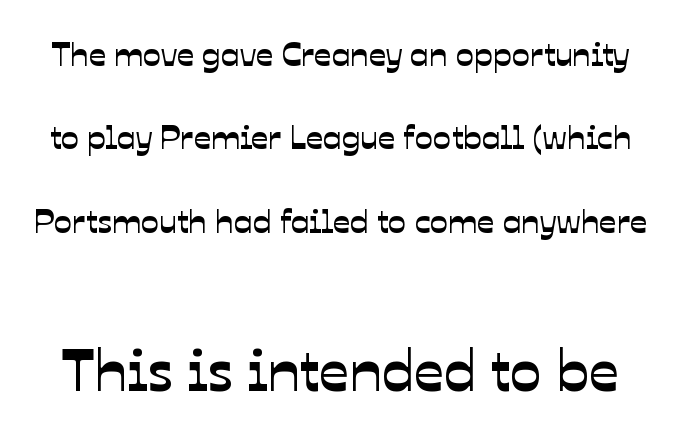
The image shows 59 px sans-serif type; set loose line spacing (2.45x), normal letter spacing, not underlined; the second (bottom) block is 1.74x larger; low stroke contrast and a medium x-height.
